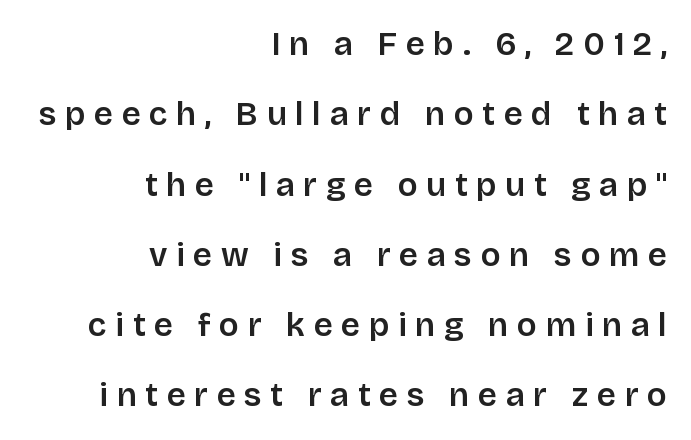
Q: Is the text italic (slanted)? A: No, it is upright.
Q: Is the typeface a serif or a sans-serif typeface? A: Sans-serif.
Q: Is the text underlined? A: No.
Q: How is the paragraph aligned? A: Right-aligned.
Q: Is the spacing between letters normal or unusually wide? A: Unusually wide.
Q: Is the spacing between lines tight, normal or loose? A: Loose.
Q: Width (condensed, normal, or wide)? A: Normal.
Q: Stroke contrast? A: Low.
Q: x-height? A: Large.
Q: Monospaced? A: No.
